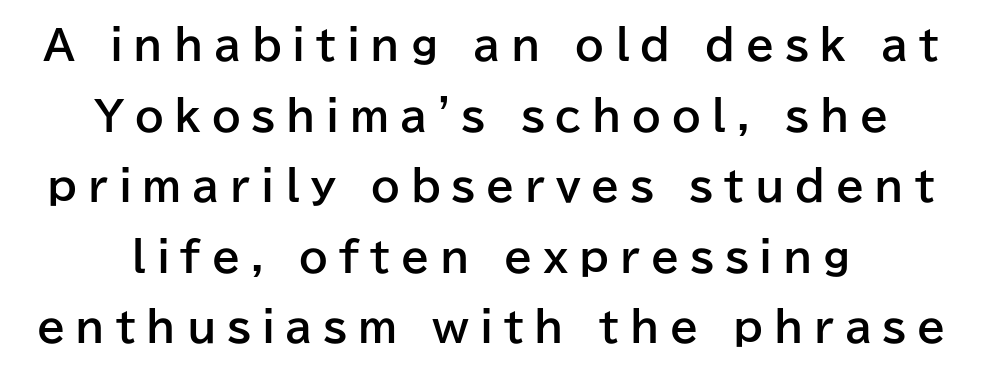
{"serif": "no", "italic": "no", "bold": "yes", "weight": "bold", "width": "normal", "stroke_contrast": "low", "x_height": "medium", "monospaced": "no", "underline": "no", "align": "center", "line_spacing_ratio": 1.72, "letter_spacing": "wide", "letter_spacing_em": 0.26, "glyph_px": 41}
